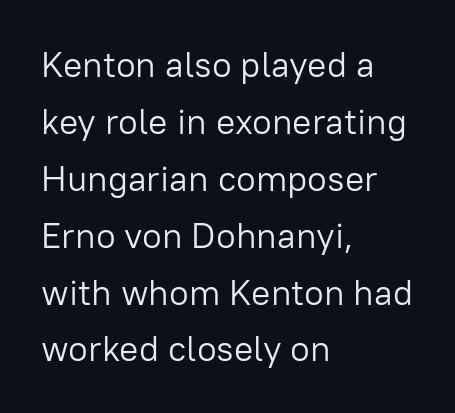
Summary of vertical rhythm: regular, with standard interline spacing. Line starts are locked; line ends wander. Style check: upright. Descender tails drop into unmarked territory. The face looks like a standard text weight, possibly lighter. The characters display no serif detailing; their extremities are plain.
